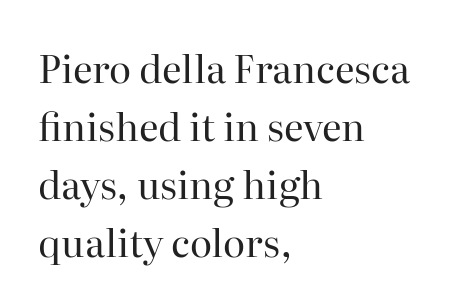
Nobody touched the tracking dial on this one. The rendering uses natural spacing where letterforms have individual widths. If you measured baseline to baseline, you'd find a middling distance. The zone under the glyphs is completely vacant. Caption: multi-line text, flush left, ragged right. Letters have the restrained weight of plain body copy at most.
